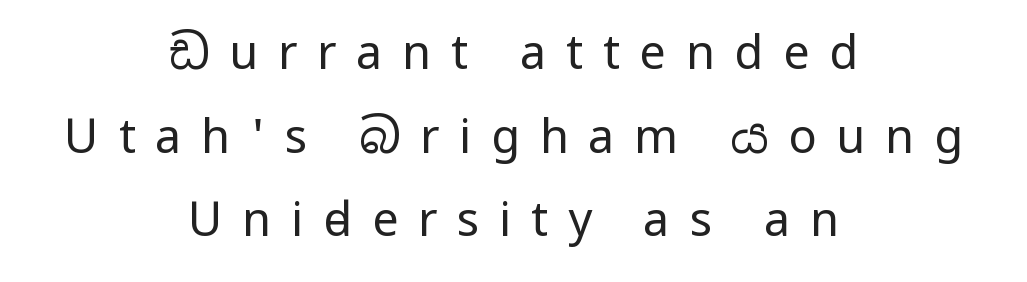
Think of a printed novel: that variable character pitch is what you see here. A quiet, ordinary-to-light weight characterises the typeface. The space directly below the letters is spotless. These lines stack symmetrically, like a column narrowing and widening about its center. The typography opts for an upright posture over an oblique one. Does extra space separate the letters? Yes, quite a lot of it.
